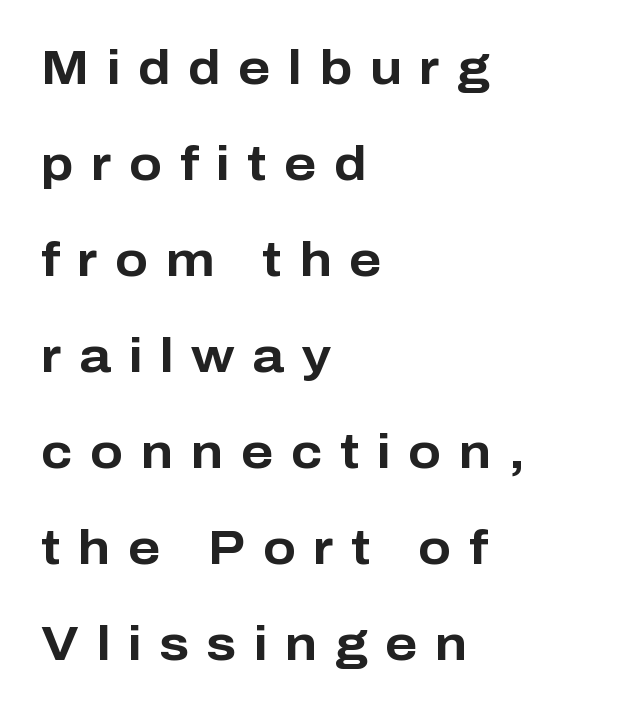
{"serif": "no", "italic": "no", "bold": "yes", "weight": "bold", "width": "normal", "stroke_contrast": "low", "x_height": "medium", "monospaced": "no", "underline": "no", "align": "left", "line_spacing": "loose", "line_spacing_ratio": 2.0, "letter_spacing": "wide", "letter_spacing_em": 0.37, "glyph_px": 48}
